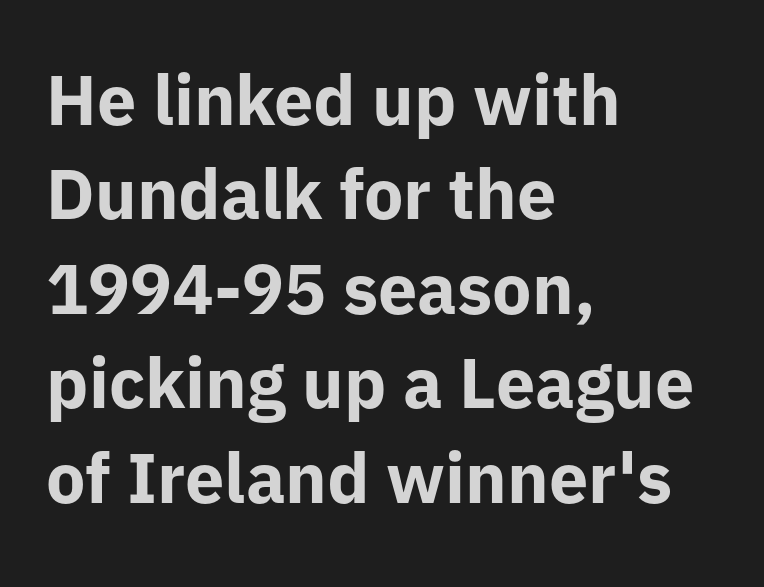
The line-height multiplier appears to be the usual default. This is sans-serif lettering, the kind often seen on screens and signage. The rendering keeps characters at their native spacing. The lines are quadded left. This sample has the flowing, uneven cadence of proportional lettering.
